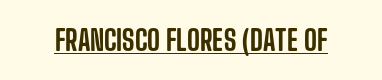
If you drew a line through each stem, it would be perfectly vertical. The face used here appears with an underline applied. Here the designer chose a conventional face with non-uniform glyph widths. Short note: letters normally spaced.
